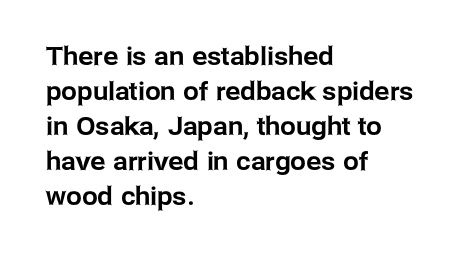
The rendering uses a moderate line-height, typical for paragraphs. A typesetter would call this zero additional tracking. Teacher's note: observe the even left margin — that is flush-left alignment. The string is rendered with underlining switched off. Posture: straight, roman, zero tilt.
